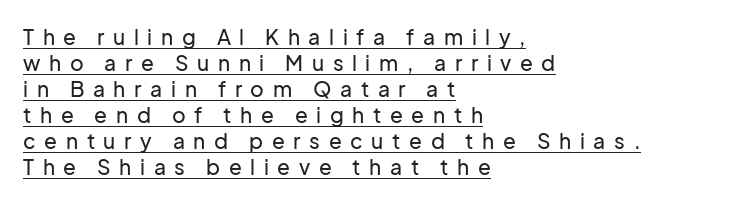
Q: Is the text italic (slanted)? A: No, it is upright.
Q: Is the text underlined? A: Yes.
Q: How is the paragraph aligned? A: Left-aligned.
Q: Is the spacing between letters normal or unusually wide? A: Unusually wide.
